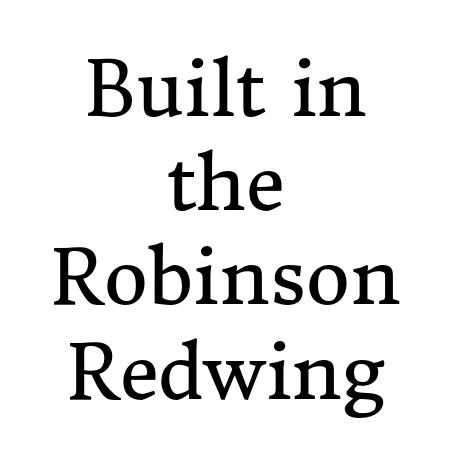
{"serif": "yes", "italic": "no", "bold": "no", "weight": "regular", "width": "normal", "stroke_contrast": "medium", "x_height": "medium", "monospaced": "no", "underline": "no", "align": "center", "line_spacing_ratio": 1.24, "letter_spacing": "normal", "letter_spacing_em": 0.0, "glyph_px": 76}
